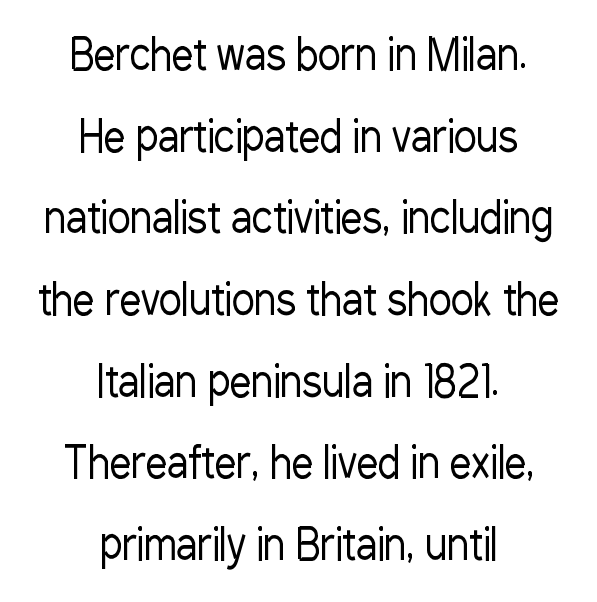
Q: Is the text bold? A: No.
Q: Is the text italic (slanted)? A: No, it is upright.
Q: Is the typeface a serif or a sans-serif typeface? A: Sans-serif.
Q: Is the text underlined? A: No.
Q: How is the paragraph aligned? A: Centered.
Q: Is the spacing between letters normal or unusually wide? A: Normal.
Q: Is the spacing between lines tight, normal or loose? A: Loose.
Q: Width (condensed, normal, or wide)? A: Condensed.
Q: Stroke contrast? A: Low.
Q: x-height? A: Medium.
Q: Monospaced? A: No.
